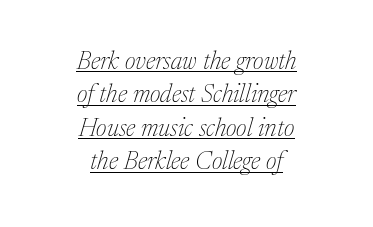
These lines sit exactly where default settings would place them. Has an underline been added? It has. Centered paragraph, ragged on both sides. The tracking reads as untouched default to a designer's eye. Vertical stems look standard width or narrower in stroke. If you drew a line through each stem, it would be angled.
